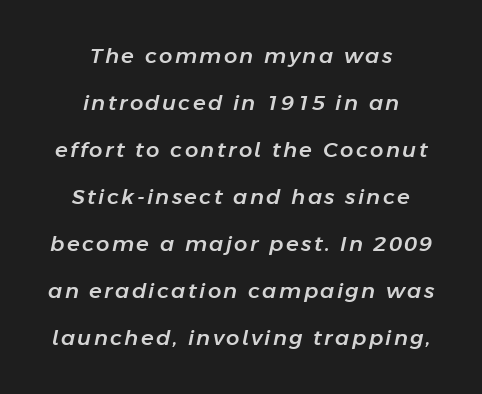
The image shows 21 px text type, italic (leaning right); set centered, loose line spacing (2.24x), not underlined.
